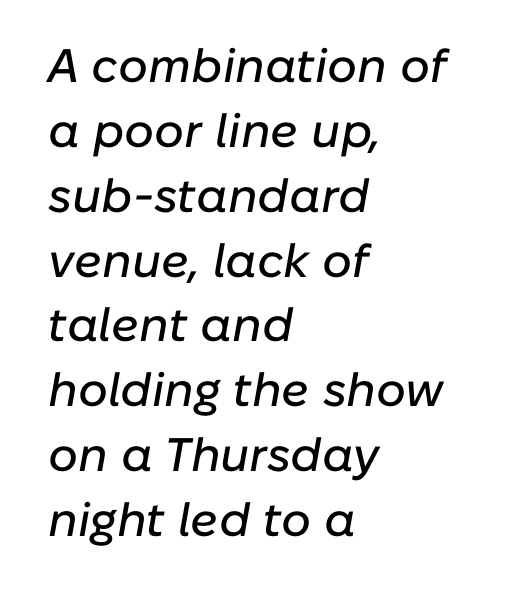
The face used here is proportionally spaced, like ordinary book or web type. How would I describe the line gaps? Plain and ordinary. Just letters on the line, the space beneath them empty. Typeset ragged right — the left edge is the straight one. The rendering applies a slant to the glyphs.
